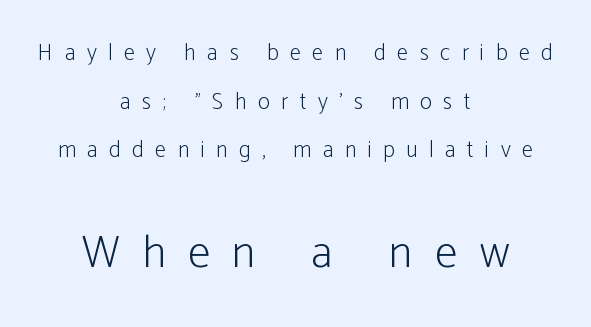
Q: Is the text bold? A: No.
Q: Is the text italic (slanted)? A: No, it is upright.
Q: Is the typeface a serif or a sans-serif typeface? A: Sans-serif.
Q: Is the text underlined? A: No.
Q: How is the paragraph aligned? A: Centered.
Q: Is the spacing between letters normal or unusually wide? A: Unusually wide.
Q: Is the spacing between lines tight, normal or loose? A: Loose.
Q: Which block of text is set in a larger size, the first (top) or the second (bottom)? A: The second (bottom) one.
Q: Width (condensed, normal, or wide)? A: Condensed.
Q: Stroke contrast? A: Low.
Q: x-height? A: Medium.
Q: Monospaced? A: No.
